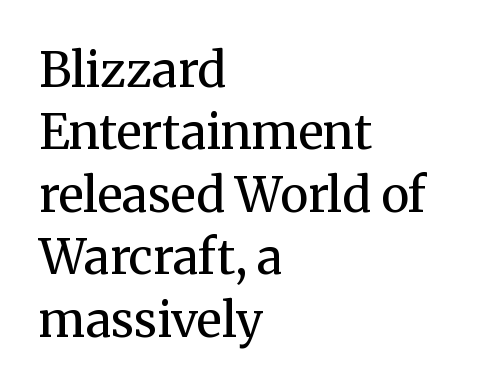
The image shows 48 px regular-weight serif type, upright; set left-aligned, normal line spacing (1.3x), normal letter spacing, not underlined; medium stroke contrast and a medium x-height.
